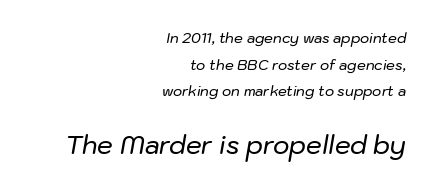
Q: Is the text italic (slanted)? A: Yes, it leans right by about 10 degrees.
Q: Is the text underlined? A: No.
Q: How is the paragraph aligned? A: Right-aligned.
Q: Is the spacing between letters normal or unusually wide? A: Normal.
Q: Is the spacing between lines tight, normal or loose? A: Loose.
Q: Which block of text is set in a larger size, the first (top) or the second (bottom)? A: The second (bottom) one.
